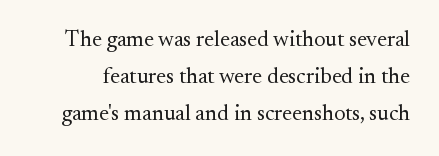
The image shows 22 px text type, upright; set normal line spacing (1.69x), normal letter spacing, not underlined.
